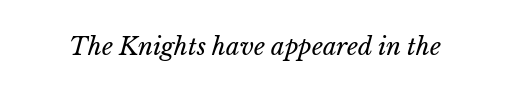
The typeface has the unassuming heft of standard copy or less. Characters are canted at an angle relative to the baseline's perpendicular. Honestly, there is no underline to notice here at all. Standard letterfit; no display-style spreading of the glyphs.
